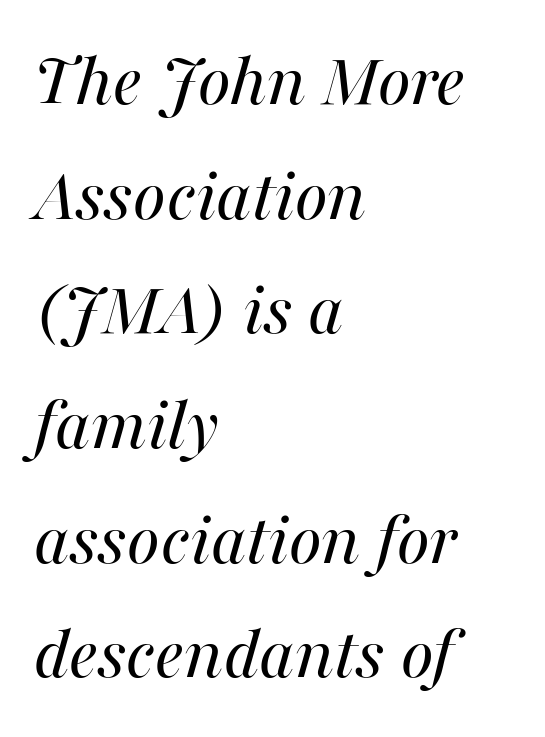
Q: Is the text bold? A: No.
Q: Is the text italic (slanted)? A: Yes, it leans right by about 16 degrees.
Q: Is the text underlined? A: No.
Q: How is the paragraph aligned? A: Left-aligned.
Q: Is the spacing between letters normal or unusually wide? A: Normal.
Q: Is the spacing between lines tight, normal or loose? A: Normal.
Q: Width (condensed, normal, or wide)? A: Normal.
Q: Stroke contrast? A: Medium.
Q: x-height? A: Medium.
Q: Monospaced? A: No.
